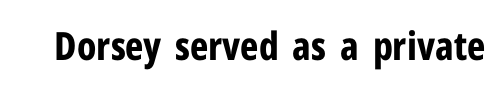
{"serif": "no", "italic": "no", "bold": "yes", "weight": "bold", "width": "condensed", "stroke_contrast": "low", "x_height": "medium", "monospaced": "no", "underline": "no", "letter_spacing": "normal", "letter_spacing_em": 0.0, "glyph_px": 39}
